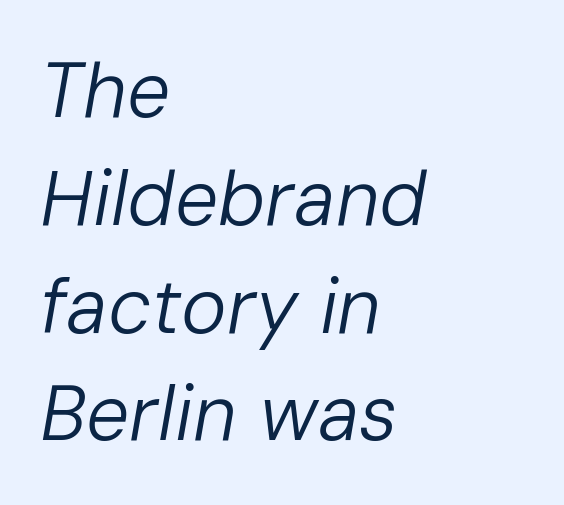
Q: Is the text bold? A: No.
Q: Is the text italic (slanted)? A: Yes, it leans right by about 10 degrees.
Q: Is the text underlined? A: No.
Q: How is the paragraph aligned? A: Left-aligned.
Q: Is the spacing between letters normal or unusually wide? A: Normal.
Q: Is the spacing between lines tight, normal or loose? A: Normal.
Q: Width (condensed, normal, or wide)? A: Normal.
Q: Stroke contrast? A: Low.
Q: x-height? A: Medium.
Q: Monospaced? A: No.
